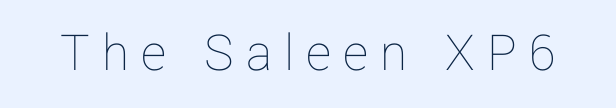
{"italic": "no", "bold": "no", "weight": "thin", "width": "normal", "stroke_contrast": "low", "x_height": "medium", "monospaced": "no", "underline": "no", "letter_spacing": "wide", "letter_spacing_em": 0.22, "glyph_px": 55}
